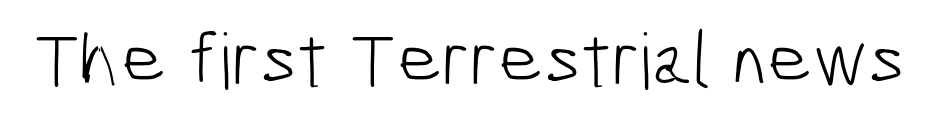
{"serif": "no", "bold": "no", "weight": "light", "width": "condensed", "stroke_contrast": "low", "x_height": "medium", "monospaced": "no", "underline": "no", "letter_spacing": "normal", "letter_spacing_em": 0.0, "glyph_px": 77}
